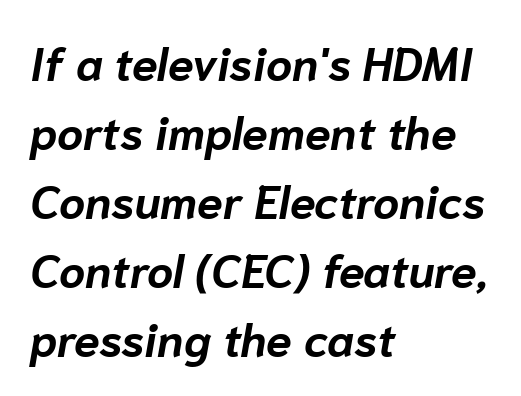
Q: Is the text bold? A: Yes.
Q: Is the text italic (slanted)? A: Yes, it leans right by about 10 degrees.
Q: Is the text underlined? A: No.
Q: How is the paragraph aligned? A: Left-aligned.
Q: Is the spacing between letters normal or unusually wide? A: Normal.
Q: Is the spacing between lines tight, normal or loose? A: Normal.
Q: Width (condensed, normal, or wide)? A: Normal.
Q: Stroke contrast? A: Low.
Q: x-height? A: Medium.
Q: Monospaced? A: No.
